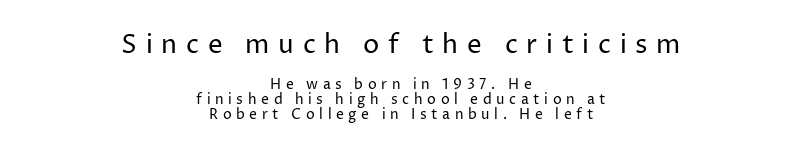
{"italic": "no", "bold": "no", "underline": "no", "align": "center", "line_spacing": "tight", "line_spacing_ratio": 1.06, "letter_spacing": "wide", "letter_spacing_em": 0.33, "larger_block": "first", "size_ratio": 1.86, "glyph_px": 26}
